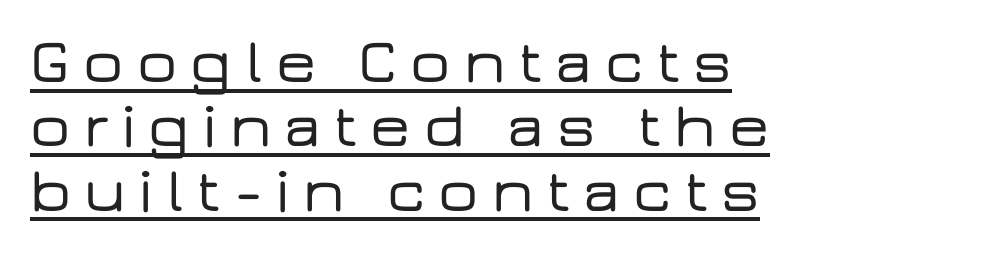
Do the characters align in a grid? No, the font is proportional. Every word sits above its own underline. Typographically, this falls in the sans-serif category. Honestly, the rows look squashed on top of each other. The lines are quadded left.
